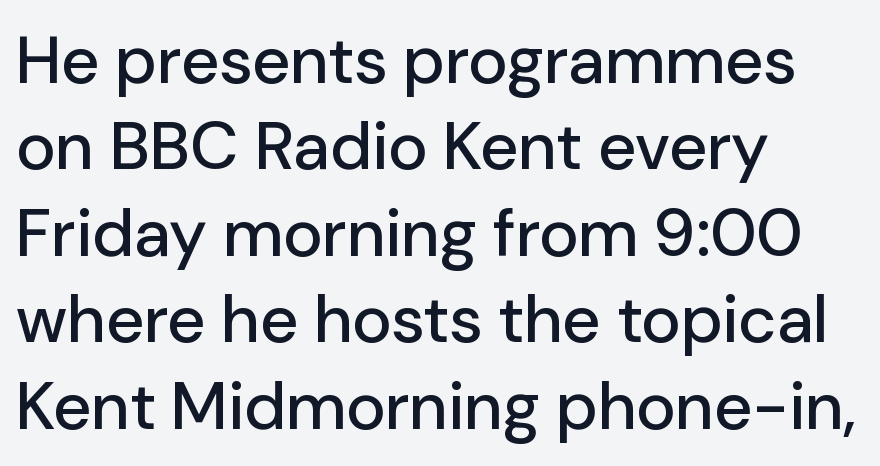
Q: Is the text italic (slanted)? A: No, it is upright.
Q: Is the typeface a serif or a sans-serif typeface? A: Sans-serif.
Q: Is the text underlined? A: No.
Q: How is the paragraph aligned? A: Left-aligned.
Q: Is the spacing between letters normal or unusually wide? A: Normal.
Q: Is the spacing between lines tight, normal or loose? A: Normal.
Q: Width (condensed, normal, or wide)? A: Normal.
Q: Stroke contrast? A: Low.
Q: x-height? A: Medium.
Q: Monospaced? A: No.
